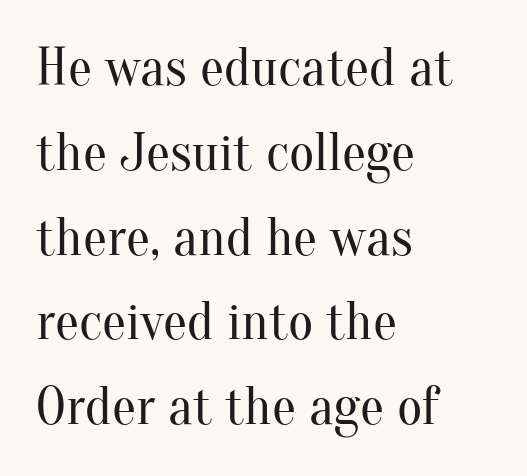
Bare-footed words on every line. The gaps between neighbouring characters are ordinary and unremarkable. The rendering anchors every line to the left-hand side. Note the varied advance widths — an 'i' is clearly narrower than an 'm'.
